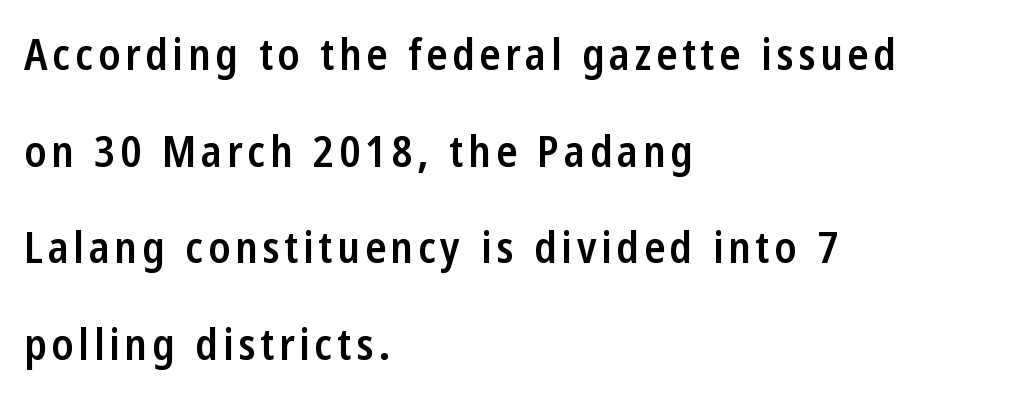
Character widths vary here, with narrow letters taking less room than wide ones. Decoration check: the copy has no underline. Rows of type keep a wide berth in the vertical direction. A semibold gives these letters moderate extra thickness, short of bold. The rendering anchors every line to the left-hand side.
